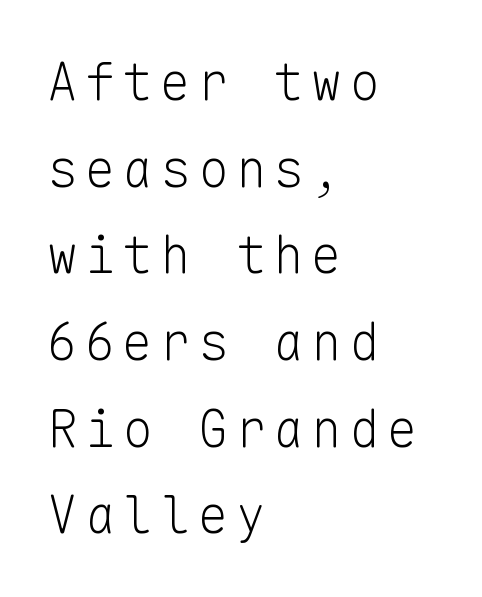
A student would call this left alignment; a typographer would say flush left, rag right. This sample has the even, mechanical cadence of fixed-width lettering. Tall strokes in this sample are plumb rather than angled. Each new line begins a customary step beneath the previous one. I'd call this a sans setting — the letters go barefoot. Check under the words: just untouched page.
